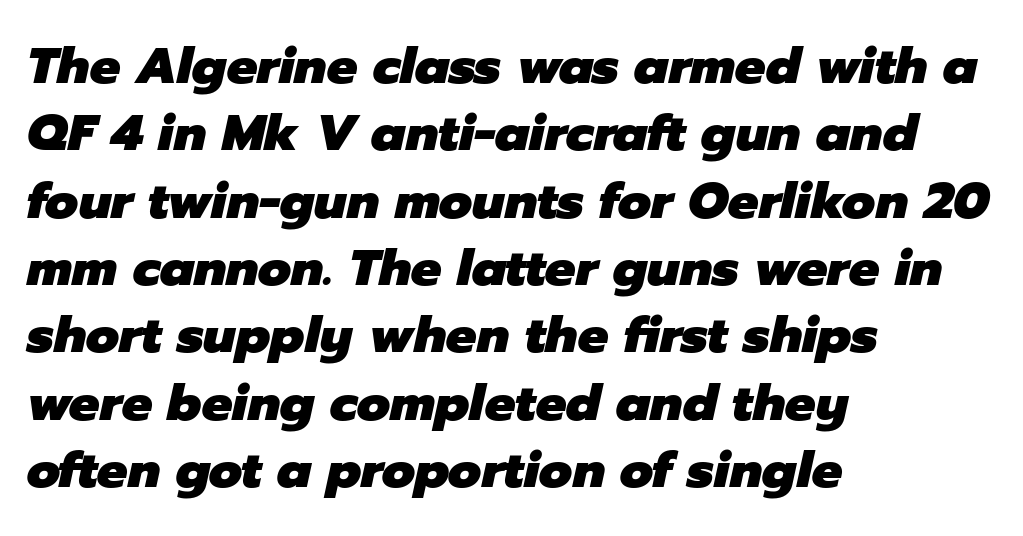
Any mark beneath the type? The region is blank. If you drew a line through each stem, it would be angled. This block has exactly the height ordinary leading produces. Pretty heavy lettering here — definitely bold. The passage shown is typed in a proportional face where columns would drift. Caption: multi-line text, flush left, ragged right.
